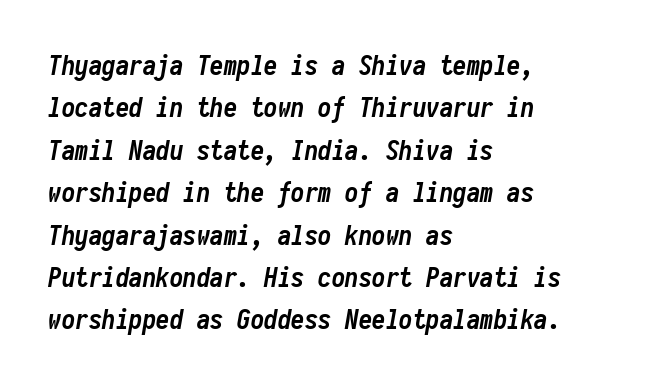
Q: Is the text bold? A: Yes.
Q: Is the text italic (slanted)? A: Yes, it leans right by about 10 degrees.
Q: Is the text underlined? A: No.
Q: How is the paragraph aligned? A: Left-aligned.
Q: Is the spacing between letters normal or unusually wide? A: Normal.
Q: Is the spacing between lines tight, normal or loose? A: Normal.
